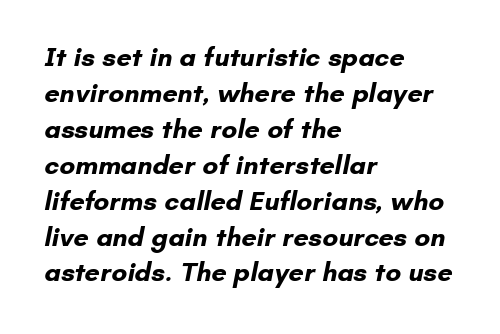
{"bold": "yes", "underline": "no", "align": "left", "line_spacing": "normal", "line_spacing_ratio": 1.33, "letter_spacing": "normal", "letter_spacing_em": 0.0, "glyph_px": 27}
